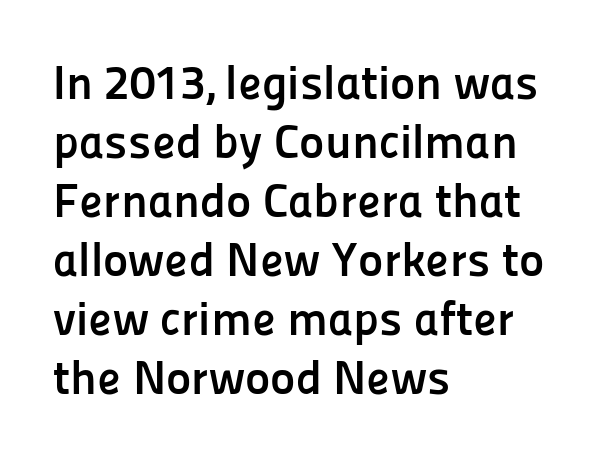
Honestly, the letter spacing is just normal — you wouldn't notice it. Looks like regular typesetting: each glyph gets only the width it needs. This is heavy type, rendered in bold. The paragraph has a hard left edge and a soft right edge.
